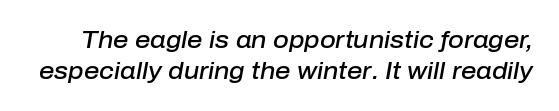
Designer's note — italics engaged. The tracking reads as untouched default to a designer's eye. Does the weight exceed regular? Yes, but only to semibold. Just letters on the line, the space beneath them empty.
